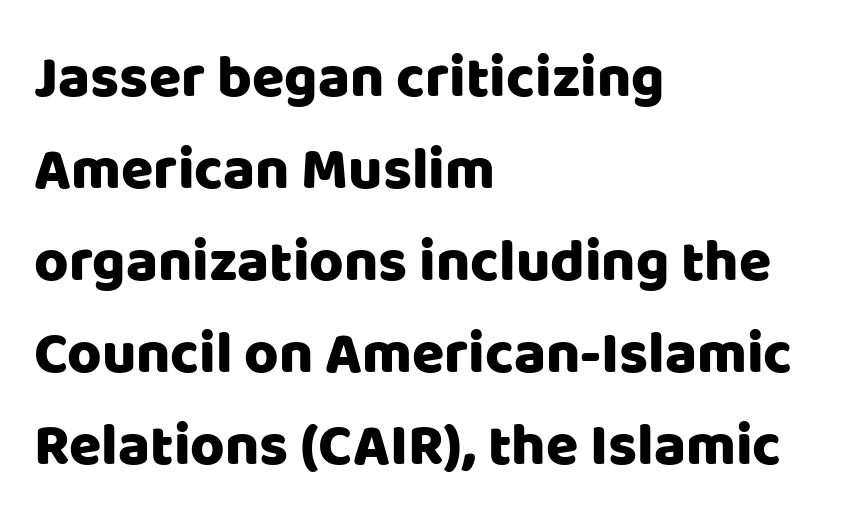
{"serif": "no", "italic": "no", "width": "normal", "stroke_contrast": "low", "x_height": "large", "monospaced": "no", "underline": "no", "align": "left", "line_spacing": "normal", "line_spacing_ratio": 1.56, "letter_spacing": "normal", "letter_spacing_em": 0.0, "glyph_px": 59}
